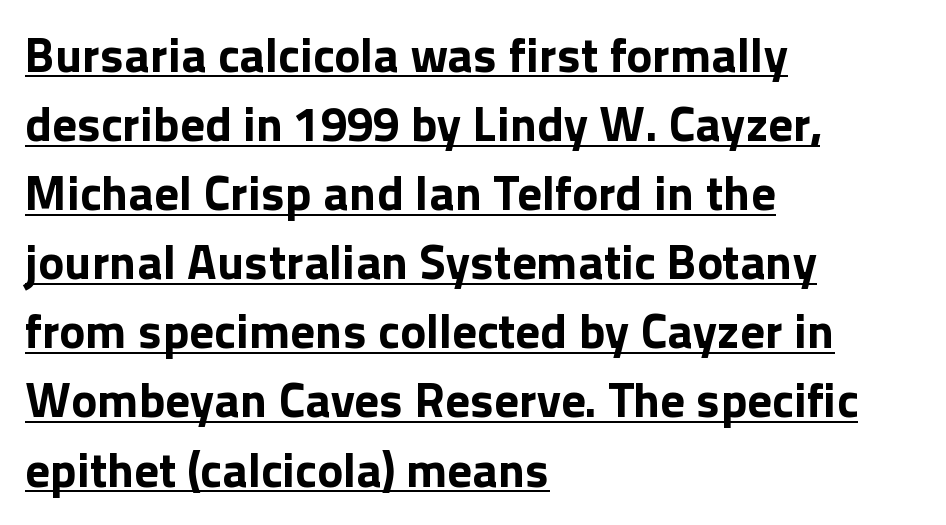
The image shows 49 px bold sans-serif type, upright; set left-aligned, normal line spacing (1.41x), normal letter spacing, underlined; a medium x-height.
